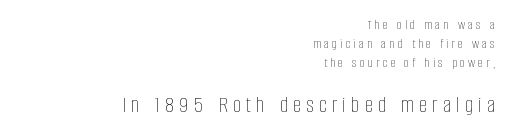
The vertical gap from one line to the next is medium. In this sample the second text group is rendered at the bigger scale. The compositor pushed each line to the right boundary. The characters are drawn with everyday or finer stroke widths. This sample uses expanded letter spacing, leaving extra air between glyphs. Plain, unruled lines of type.
